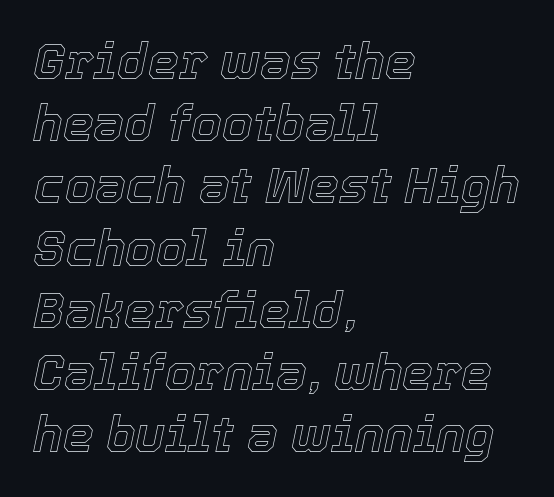
Characters follow at the spacing the type designer built in. Is there much room between lines? A standard amount, neither cramped nor airy. The face used here has a pronounced slope to its letters. Left-aligned paragraph, ragged on the right. Only glyphs here, with clear space below each row.
